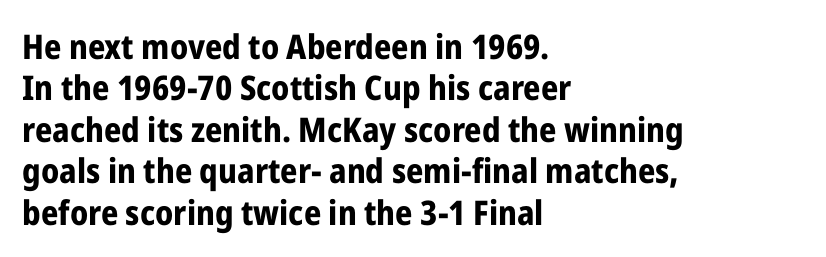
Quick note: not italic, upright. Each word holds together tightly as a unit, with standard inter-letter gaps. These lines are rendered in a variable-pitch font. Line starts are locked; line ends wander. Stroke terminals: plain, sans-serif.
